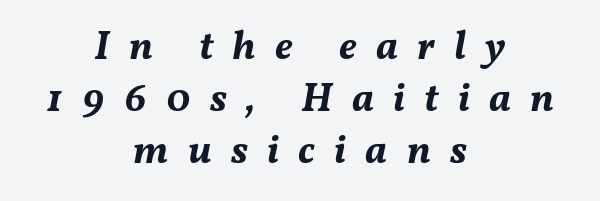
The image shows 40 px bold type, italic (leaning right); set centered, normal line spacing (1.3x), unusually wide letter spacing (+0.48 em), not underlined; medium stroke contrast and a medium x-height.
